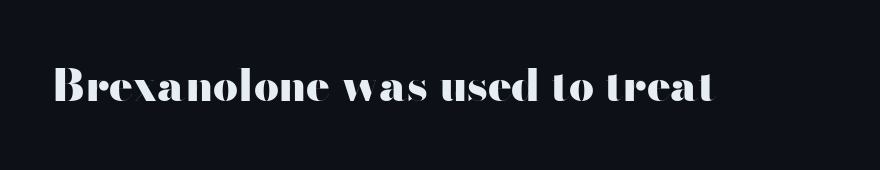
The image shows 44 px heavy, wide sans-serif type, upright; set normal letter spacing, not underlined; high stroke contrast and a small x-height.
